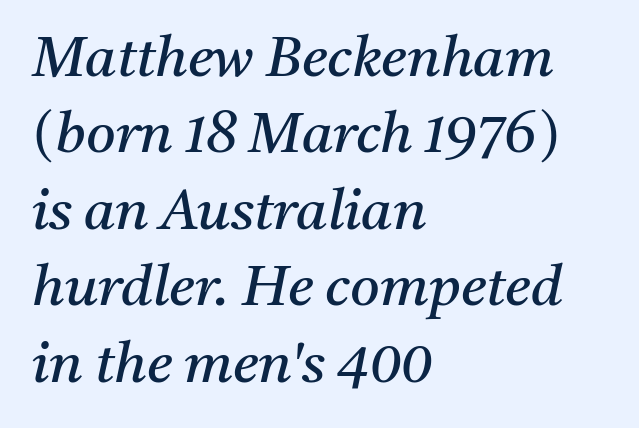
Q: Is the text bold? A: No.
Q: Is the text italic (slanted)? A: Yes, it leans right by about 11 degrees.
Q: Is the typeface a serif or a sans-serif typeface? A: Serif.
Q: Is the text underlined? A: No.
Q: How is the paragraph aligned? A: Left-aligned.
Q: Is the spacing between letters normal or unusually wide? A: Normal.
Q: Is the spacing between lines tight, normal or loose? A: Normal.
Q: Width (condensed, normal, or wide)? A: Normal.
Q: Stroke contrast? A: Medium.
Q: x-height? A: Medium.
Q: Monospaced? A: No.
